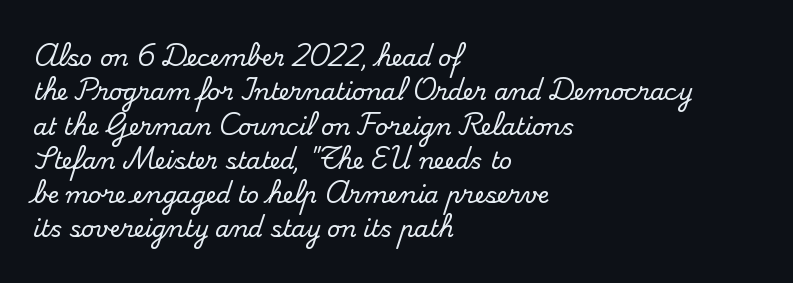
{"underline": "no", "align": "left", "line_spacing": "normal", "line_spacing_ratio": 1.49, "letter_spacing": "normal", "letter_spacing_em": 0.0, "glyph_px": 23}
